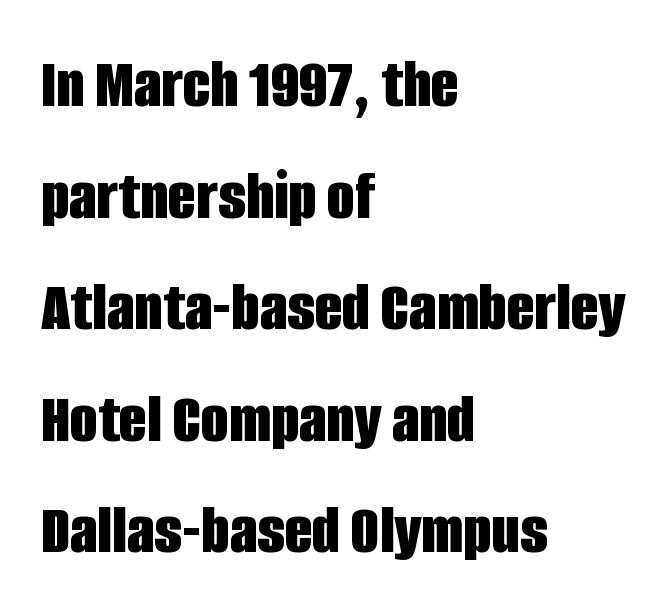
Q: Is the text bold? A: Yes.
Q: Is the text italic (slanted)? A: No, it is upright.
Q: Is the typeface a serif or a sans-serif typeface? A: Sans-serif.
Q: Is the text underlined? A: No.
Q: How is the paragraph aligned? A: Left-aligned.
Q: Is the spacing between letters normal or unusually wide? A: Normal.
Q: Is the spacing between lines tight, normal or loose? A: Normal.
Q: Width (condensed, normal, or wide)? A: Condensed.
Q: Stroke contrast? A: Low.
Q: x-height? A: Large.
Q: Monospaced? A: No.
